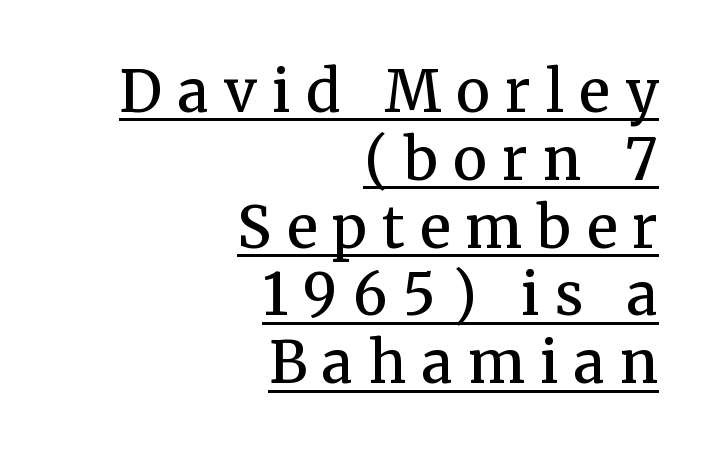
Varying glyph widths throughout — classic text-font behaviour. The characters display serif detailing at their extremities. Has an underline been added? It has. In terms of letterspacing, this is a distinctly airy, spread setting.
